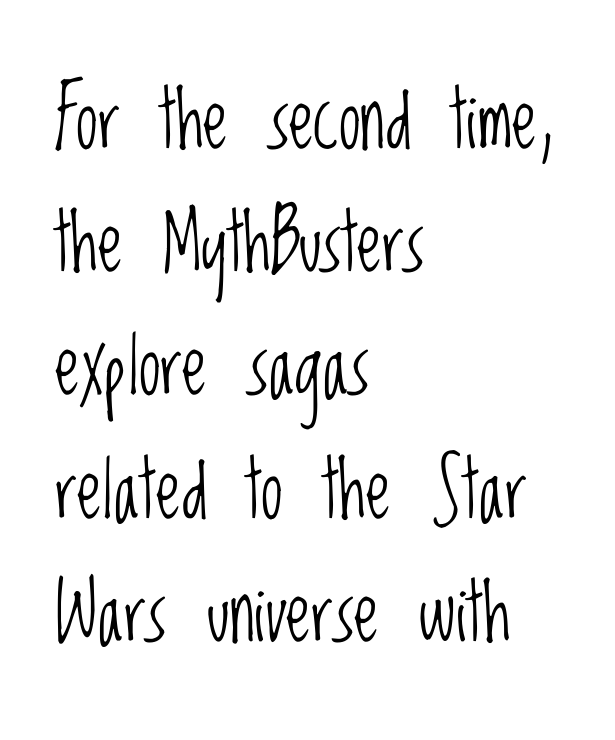
Q: Is the text bold? A: No.
Q: Is the text italic (slanted)? A: No, it is upright.
Q: Is the typeface a serif or a sans-serif typeface? A: Sans-serif.
Q: Is the text underlined? A: No.
Q: How is the paragraph aligned? A: Left-aligned.
Q: Is the spacing between letters normal or unusually wide? A: Normal.
Q: Is the spacing between lines tight, normal or loose? A: Normal.
Q: Width (condensed, normal, or wide)? A: Condensed.
Q: Stroke contrast? A: Low.
Q: x-height? A: Large.
Q: Monospaced? A: No.
